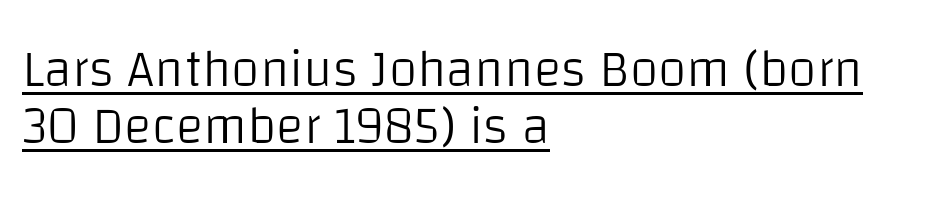
Posture: straight, roman, zero tilt. Proportional: the letters do not fall into vertical columns. Underlining? Definitely there. Tracking value appears to be zero — textbook default spacing. The vertical gap from one line to the next is small. The ragged edge is on the right, which tells us the setting is flush left.
